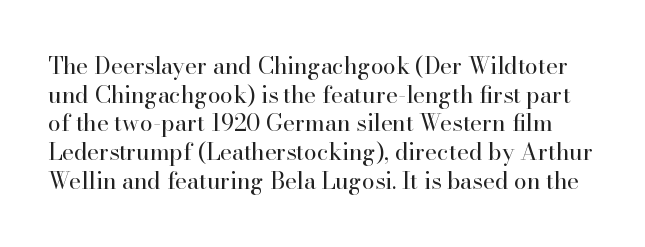
The image shows 23 px text type, upright; set normal line spacing (1.25x), normal letter spacing, not underlined.
